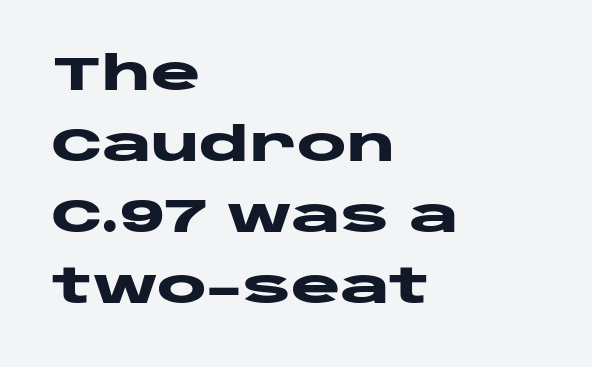
The face used here has the dense, thick strokes of a bold. The words here are not underlined. Does extra space separate the letters? No, they use regular spacing. This sample uses an upright cut, with every glyph sitting square on the baseline. Look at the bottom of the vertical strokes: they stop flat, with no serifs. A typesetter would call this proportional, since set widths differ per character.
